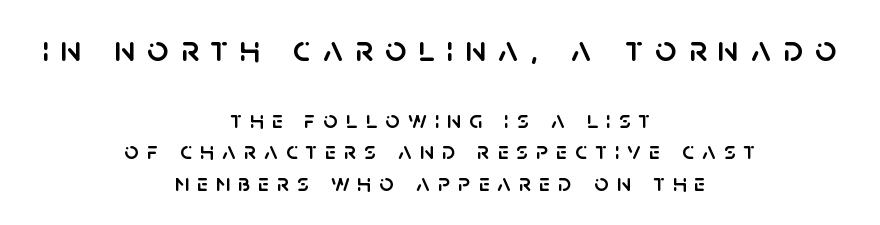
{"serif": "no", "italic": "no", "width": "normal", "stroke_contrast": "low", "x_height": "large", "monospaced": "no", "underline": "no", "align": "center", "line_spacing": "normal", "line_spacing_ratio": 1.27, "letter_spacing": "wide", "letter_spacing_em": 0.32, "larger_block": "first", "size_ratio": 1.48, "glyph_px": 37}
